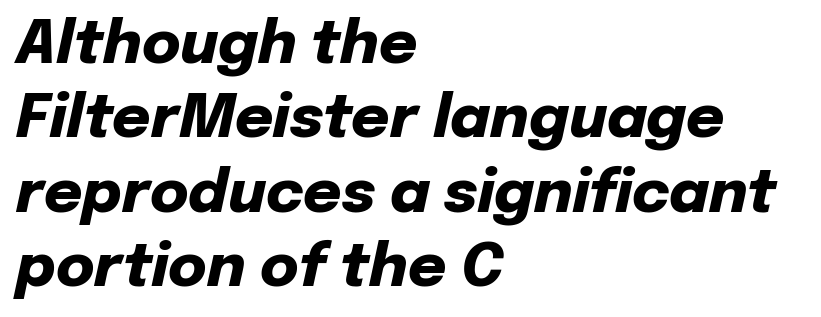
Q: Is the text bold? A: Yes.
Q: Is the text italic (slanted)? A: Yes, it leans right by about 12 degrees.
Q: Is the text underlined? A: No.
Q: How is the paragraph aligned? A: Left-aligned.
Q: Is the spacing between letters normal or unusually wide? A: Normal.
Q: Is the spacing between lines tight, normal or loose? A: Normal.
Q: Width (condensed, normal, or wide)? A: Normal.
Q: Stroke contrast? A: Low.
Q: x-height? A: Medium.
Q: Monospaced? A: No.
